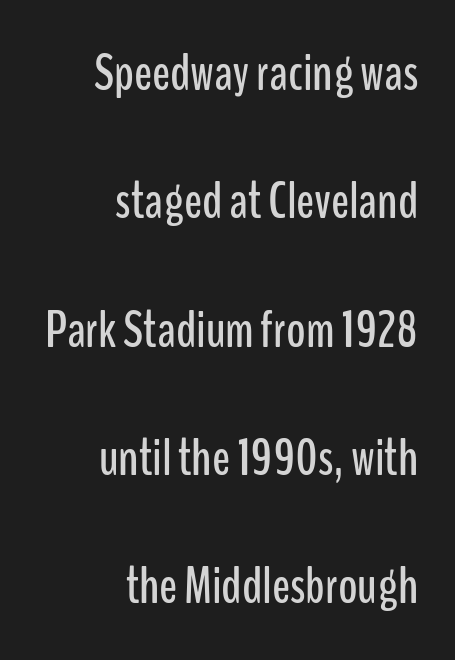
There is no visible air inserted between adjacent glyphs. Here the designer chose a conventional face with non-uniform glyph widths. Vertically, the passage feels expansive, rows floating well apart. Which margin do the lines hug? The right one — the left edge is uneven. Check where the strokes stop: nothing finishes them off — pure sans. Does the lettering tilt? It doesn't — this is upright.
